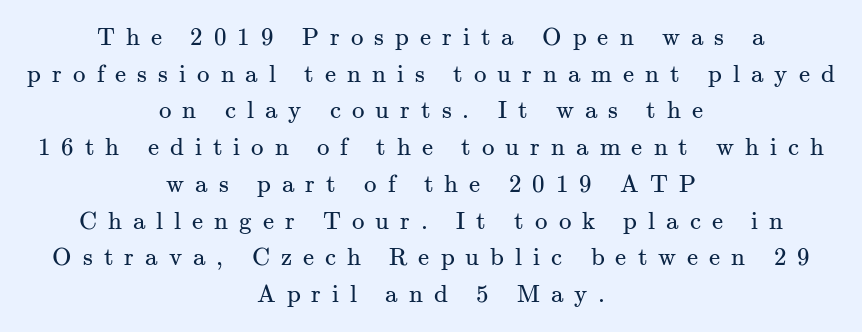
{"italic": "no", "bold": "no", "underline": "no", "align": "center", "line_spacing": "normal", "line_spacing_ratio": 1.47, "letter_spacing": "wide", "letter_spacing_em": 0.44, "glyph_px": 25}
